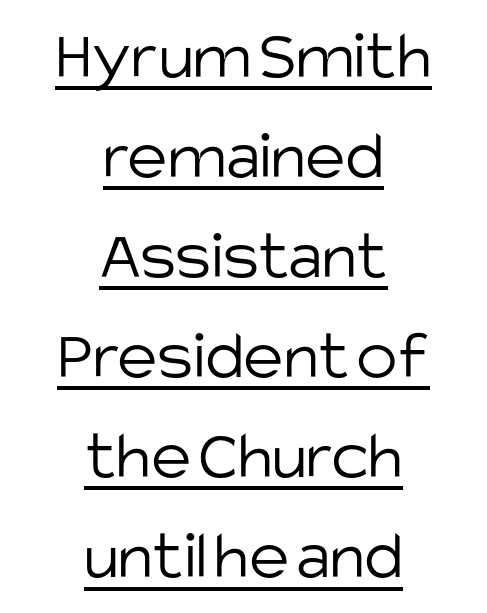
{"serif": "no", "italic": "no", "bold": "no", "weight": "light", "width": "normal", "stroke_contrast": "low", "x_height": "large", "monospaced": "no", "underline": "yes", "align": "center", "line_spacing": "normal", "line_spacing_ratio": 1.45, "letter_spacing": "normal", "letter_spacing_em": 0.0, "glyph_px": 69}
